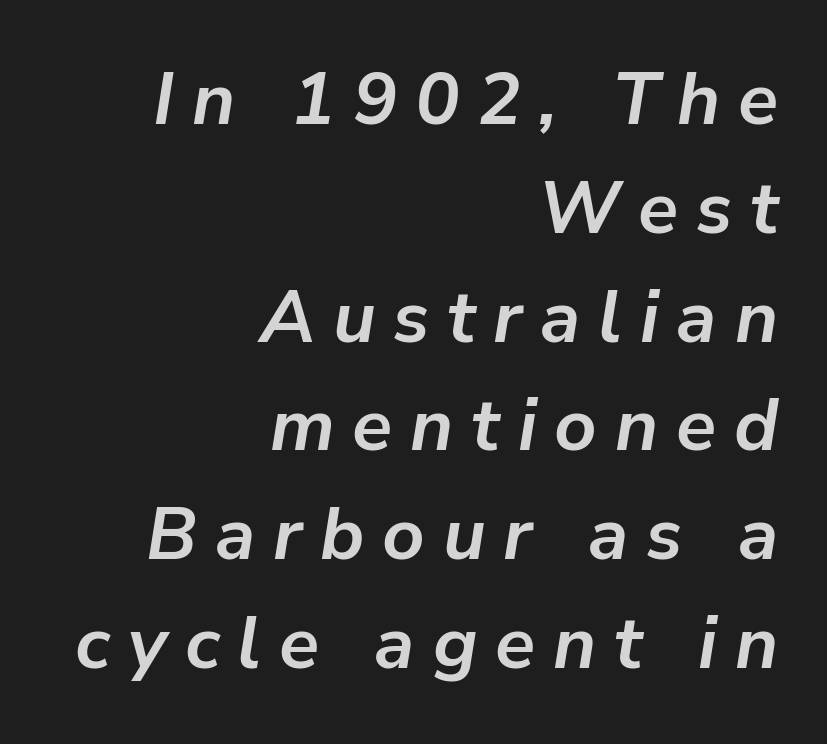
The image shows 74 px semibold type, italic (leaning right); set right-aligned, normal line spacing (1.47x), unusually wide letter spacing (+0.24 em), not underlined; low stroke contrast and a medium x-height.
